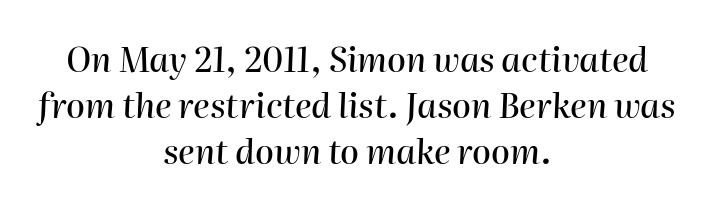
{"italic": "yes", "lean": "right", "slant_degrees": 2, "width": "normal", "stroke_contrast": "high", "x_height": "medium", "monospaced": "no", "underline": "no", "align": "center", "line_spacing": "normal", "line_spacing_ratio": 1.35, "letter_spacing": "normal", "letter_spacing_em": 0.0, "glyph_px": 34}
